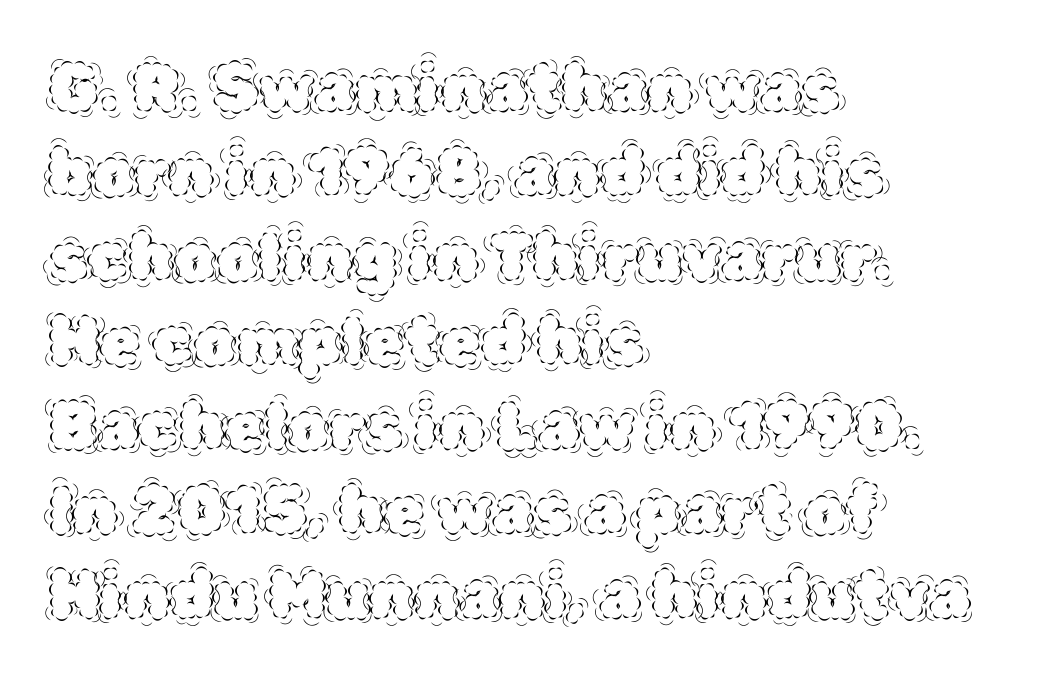
The image shows 66 px thin type, upright; set left-aligned, normal line spacing (1.28x), normal letter spacing, not underlined; a large x-height.
